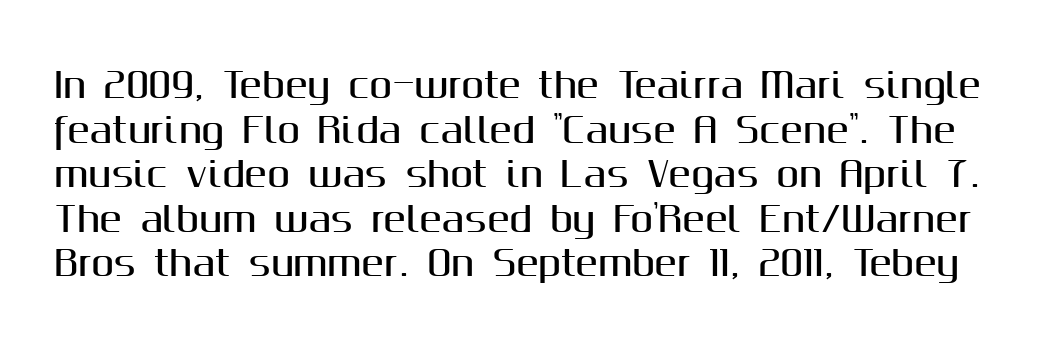
{"serif": "no", "italic": "no", "width": "normal", "stroke_contrast": "medium", "x_height": "medium", "monospaced": "no", "underline": "no", "line_spacing": "normal", "line_spacing_ratio": 1.31, "letter_spacing": "normal", "letter_spacing_em": 0.0, "glyph_px": 34}
